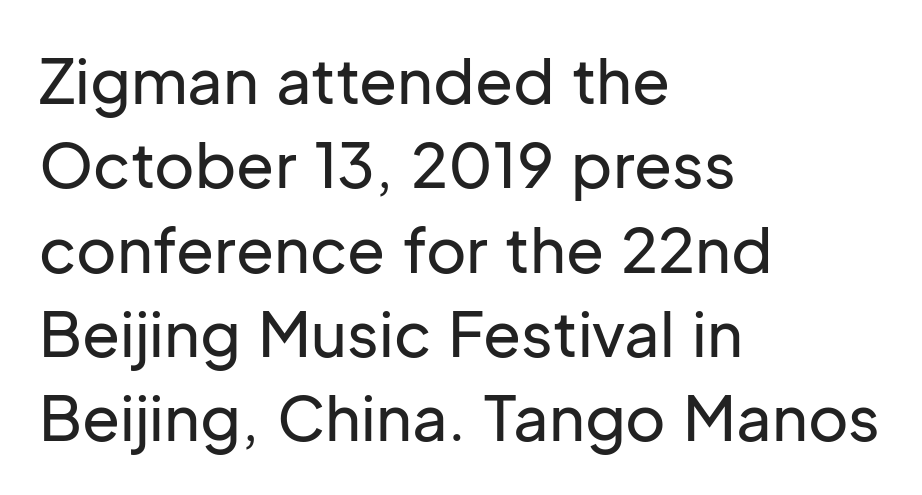
Honestly, the letter spacing is just normal — you wouldn't notice it. The font family rendered here belongs to the sans-serif group. Has an underline been added? It has not. Upright lettering throughout. The block of text has a typical density, with ordinary space between rows. These lines are rendered in a variable-pitch font.
